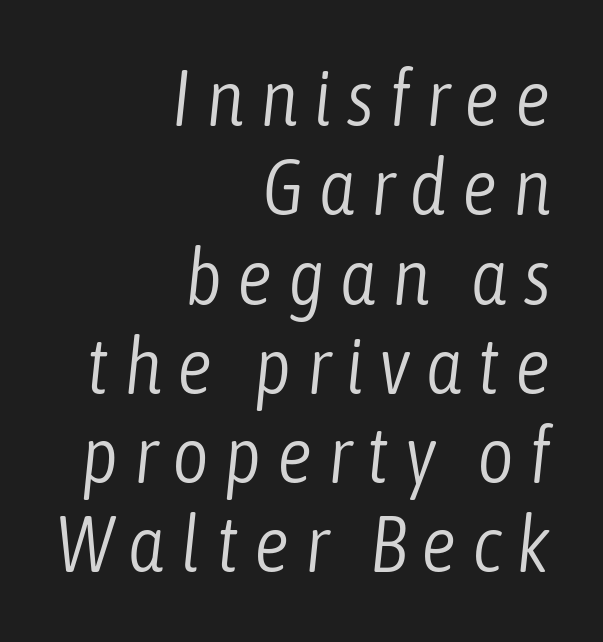
No letter is thick-stroked: the sample isn't bold. This sample uses an oblique cut, with every glyph tilted off the vertical. A typesetter would call this proportional, since set widths differ per character. Teacher's note: observe the even right margin — that is flush-right alignment.
